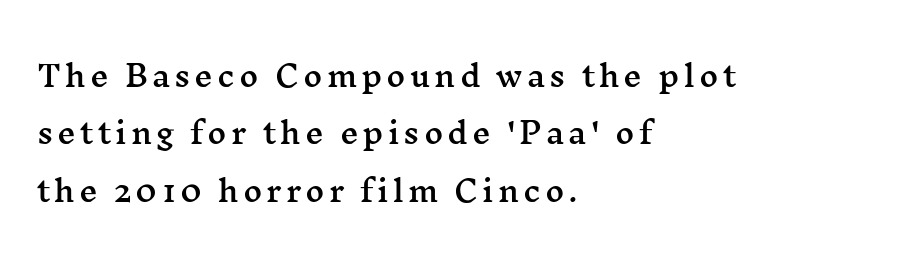
Q: Is the text italic (slanted)? A: No, it is upright.
Q: Is the typeface a serif or a sans-serif typeface? A: Serif.
Q: Is the text underlined? A: No.
Q: How is the paragraph aligned? A: Left-aligned.
Q: Is the spacing between lines tight, normal or loose? A: Loose.
Q: Width (condensed, normal, or wide)? A: Wide.
Q: Stroke contrast? A: Medium.
Q: x-height? A: Medium.
Q: Monospaced? A: No.
